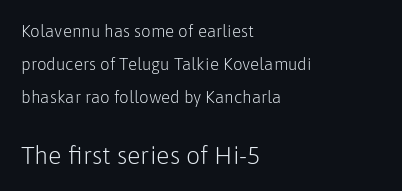
The image shows 25 px text type, upright; set left-aligned, loose line spacing (1.94x), normal letter spacing, not underlined; the second (bottom) block is 1.47x larger.
